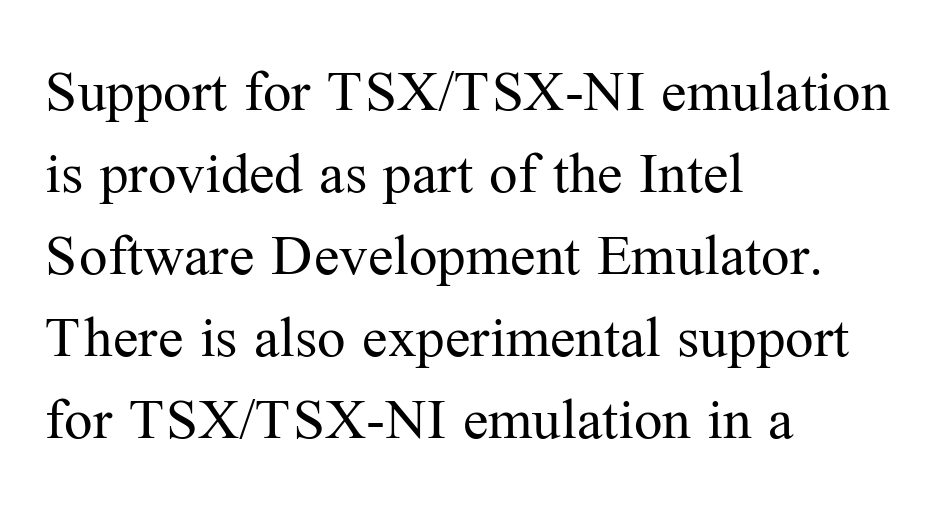
Interline gaps are of average width in this sample. This rendering employs a face with finishing strokes, i.e., a serif. The lettering stays uniformly vertical, giving the passage a roman look. The rendering uses natural spacing where letterforms have individual widths.
